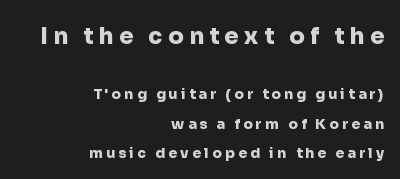
The image shows 23 px bold type, upright; set right-aligned, loose line spacing (2.09x), unusually wide letter spacing (+0.23 em), not underlined; the first (top) block is 1.64x larger.
